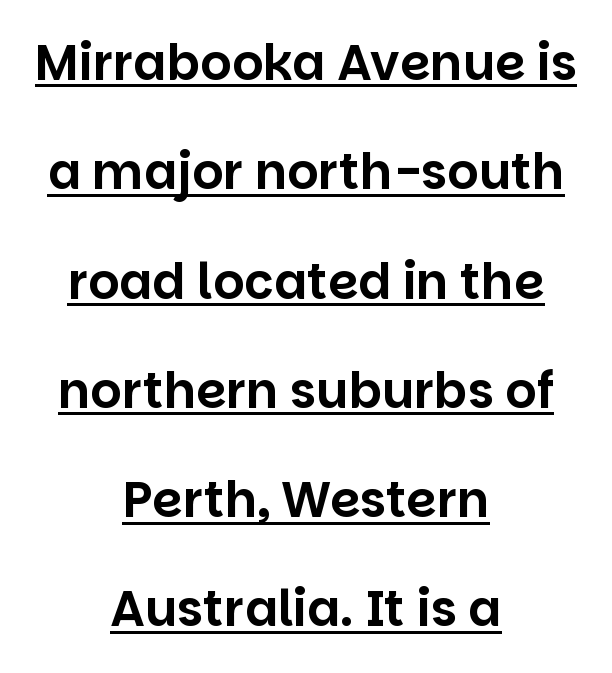
{"serif": "no", "italic": "no", "width": "normal", "stroke_contrast": "low", "x_height": "large", "monospaced": "no", "underline": "yes", "align": "center", "line_spacing": "loose", "line_spacing_ratio": 2.23, "letter_spacing": "normal", "letter_spacing_em": 0.0, "glyph_px": 49}
